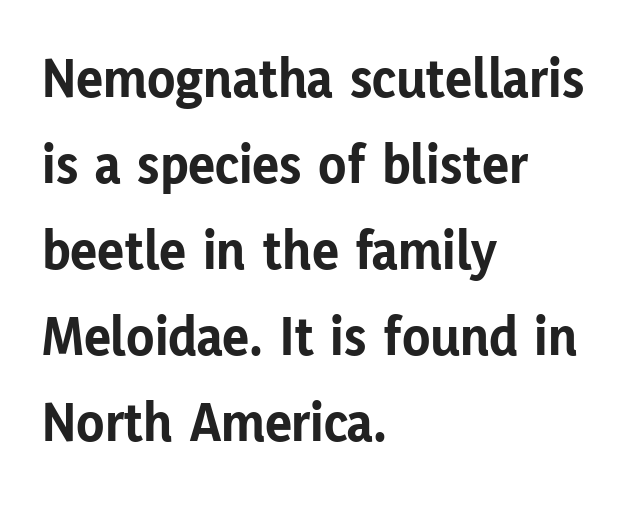
This sample has the flowing, uneven cadence of proportional lettering. Honestly, the letter spacing is just normal — you wouldn't notice it. Plain, unruled lines of type. Upright lettering throughout. Regular leading. Look at the bottom of the vertical strokes: they stop flat, with no serifs.
